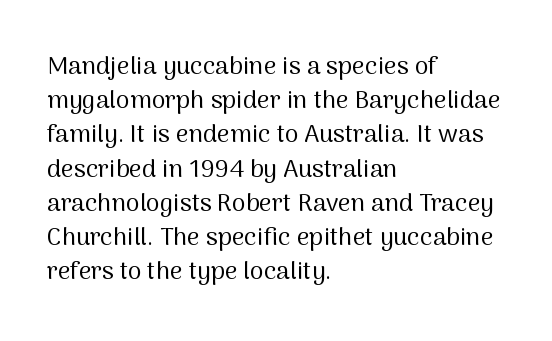
Q: Is the text bold? A: No.
Q: Is the text italic (slanted)? A: No, it is upright.
Q: Is the text underlined? A: No.
Q: How is the paragraph aligned? A: Left-aligned.
Q: Is the spacing between letters normal or unusually wide? A: Normal.
Q: Is the spacing between lines tight, normal or loose? A: Normal.
